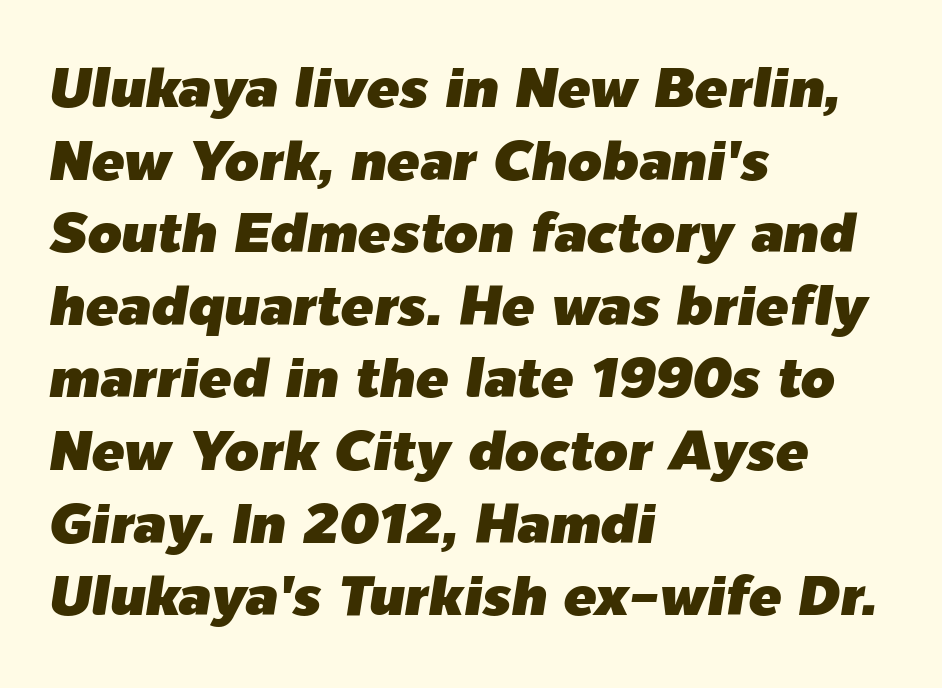
Q: Is the text italic (slanted)? A: Yes, it leans right by about 9 degrees.
Q: Is the text underlined? A: No.
Q: How is the paragraph aligned? A: Left-aligned.
Q: Is the spacing between letters normal or unusually wide? A: Normal.
Q: Is the spacing between lines tight, normal or loose? A: Normal.
Q: Width (condensed, normal, or wide)? A: Normal.
Q: Stroke contrast? A: Low.
Q: x-height? A: Medium.
Q: Monospaced? A: No.
